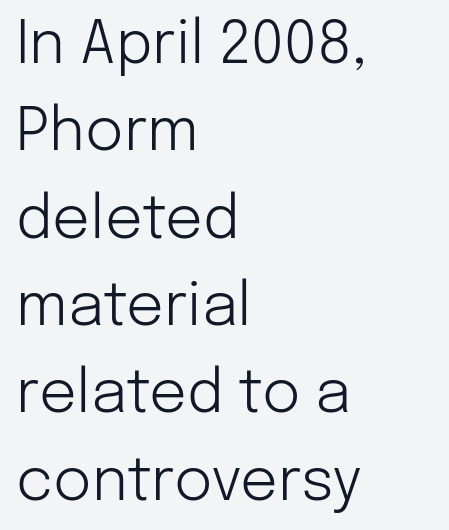
Stroke thickness stays within the range of a standard reading face or lighter. The leading is moderate, giving the passage an even texture. To sum up the face: it is a sans, with no serifs. If you drew a line through each stem, it would be perfectly vertical. Every row of glyphs begins at an identical x-position on the left.
